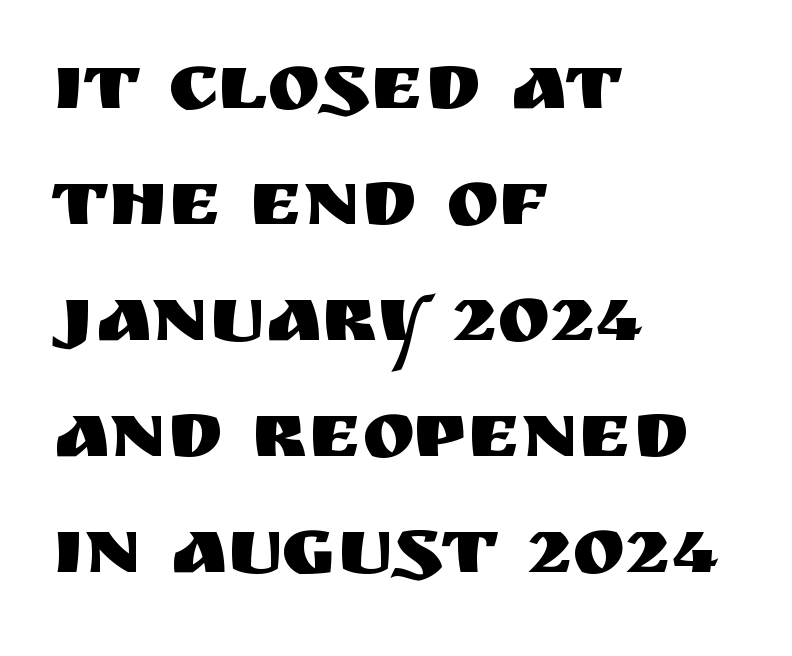
Q: Is the text italic (slanted)? A: No, it is upright.
Q: Is the typeface a serif or a sans-serif typeface? A: Sans-serif.
Q: Is the text underlined? A: No.
Q: How is the paragraph aligned? A: Left-aligned.
Q: Is the spacing between letters normal or unusually wide? A: Normal.
Q: Is the spacing between lines tight, normal or loose? A: Normal.
Q: Width (condensed, normal, or wide)? A: Normal.
Q: Stroke contrast? A: Medium.
Q: x-height? A: Large.
Q: Monospaced? A: No.
